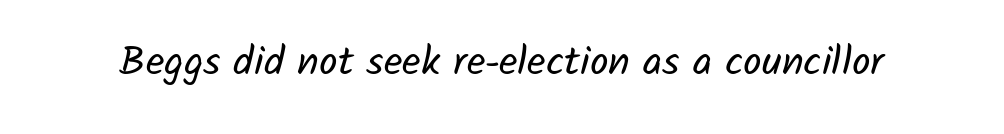
Has an underline been added? It has not. Is this a sans? Yes — the strokes have no serifs. You could not count columns in this text — the font is proportionally spaced. How are the letters spaced? Ordinarily, with no added tracking.
